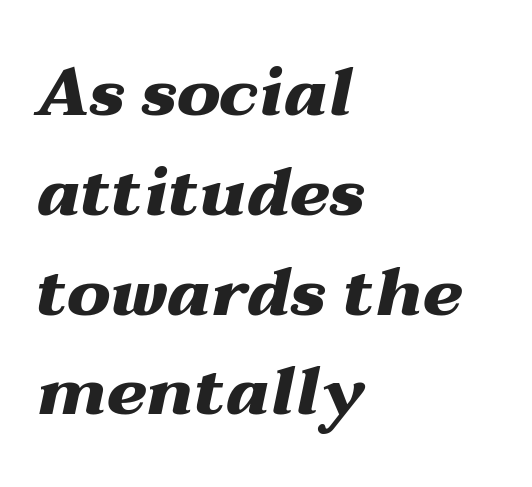
Q: Is the text bold? A: Yes.
Q: Is the text italic (slanted)? A: Yes, it leans right by about 12 degrees.
Q: Is the text underlined? A: No.
Q: How is the paragraph aligned? A: Left-aligned.
Q: Is the spacing between letters normal or unusually wide? A: Normal.
Q: Is the spacing between lines tight, normal or loose? A: Normal.
Q: Width (condensed, normal, or wide)? A: Wide.
Q: Stroke contrast? A: Medium.
Q: x-height? A: Medium.
Q: Monospaced? A: No.
